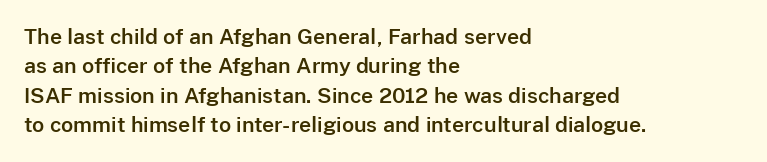
If you drew a ruler down the left edge, every line would touch it. The foot of each line stays bare and open. What's the leading like? Ordinary, nothing unusual. The axis of the letterforms is exactly vertical. Observe the ordinary spacing: letters are neighbours, not strangers.
